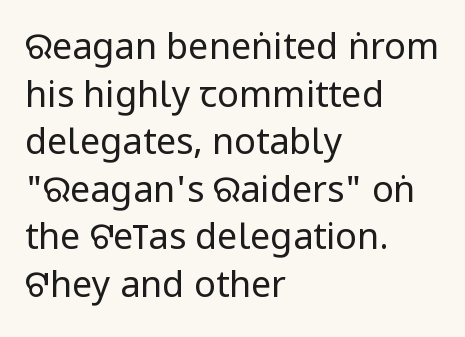
The image shows 36 px regular-weight, condensed sans-serif type, upright; set left-aligned, normal line spacing (1.32x), normal letter spacing, not underlined; low stroke contrast and a large x-height.
